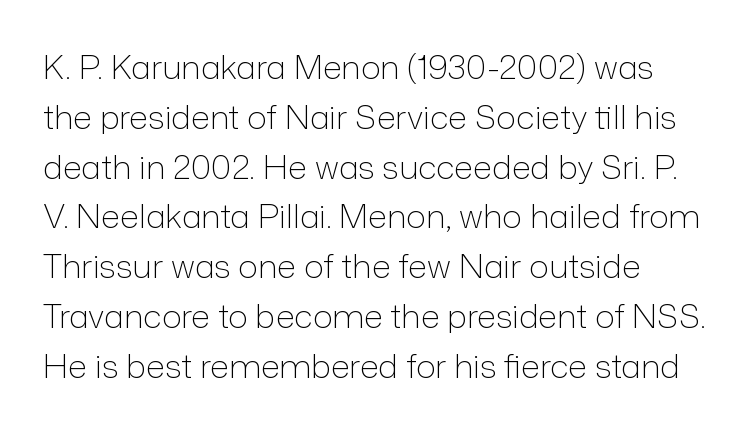
The image shows 33 px light sans-serif type, upright; set left-aligned, normal line spacing (1.51x), normal letter spacing, not underlined; low stroke contrast and a medium x-height.
